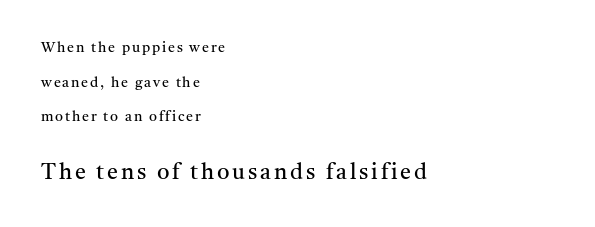
Descender tails drop into unmarked territory. Block two is the big one; block one sits smaller above it. Rendered with straight, roman letterforms. One-word summary of the alignment: left. Honestly, the rows look like they've been pulled way apart. Nothing heavy about these letters — not bold at all.
